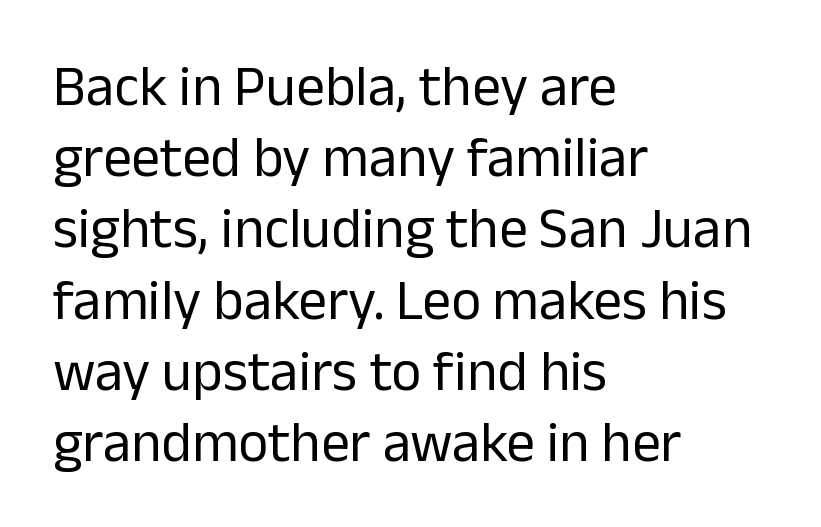
Q: Is the text bold? A: No.
Q: Is the text italic (slanted)? A: No, it is upright.
Q: Is the typeface a serif or a sans-serif typeface? A: Sans-serif.
Q: Is the text underlined? A: No.
Q: How is the paragraph aligned? A: Left-aligned.
Q: Is the spacing between letters normal or unusually wide? A: Normal.
Q: Is the spacing between lines tight, normal or loose? A: Normal.
Q: Width (condensed, normal, or wide)? A: Normal.
Q: Stroke contrast? A: Low.
Q: x-height? A: Medium.
Q: Monospaced? A: No.
